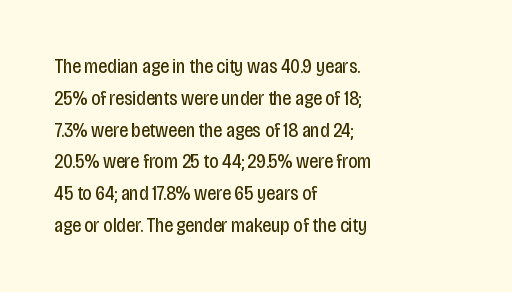
The image shows 20 px text type, upright; set left-aligned, normal line spacing (1.59x), normal letter spacing, not underlined.
